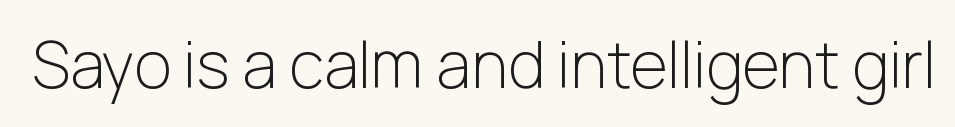
Q: Is the text bold? A: No.
Q: Is the text italic (slanted)? A: No, it is upright.
Q: Is the typeface a serif or a sans-serif typeface? A: Sans-serif.
Q: Is the text underlined? A: No.
Q: Is the spacing between letters normal or unusually wide? A: Normal.
Q: Width (condensed, normal, or wide)? A: Normal.
Q: Stroke contrast? A: Low.
Q: x-height? A: Medium.
Q: Monospaced? A: No.
